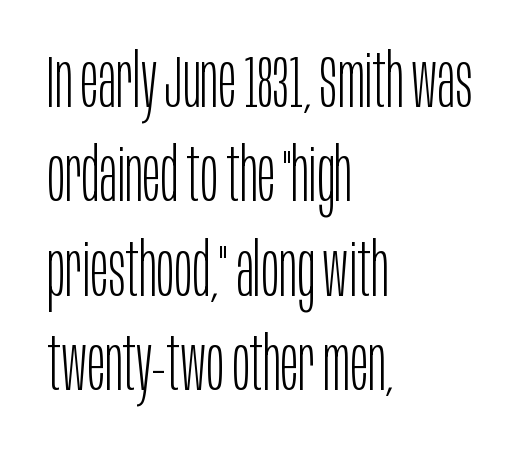
The image shows 75 px light, condensed sans-serif type, upright; set left-aligned, normal line spacing (1.26x), normal letter spacing, not underlined; low stroke contrast and a large x-height.
